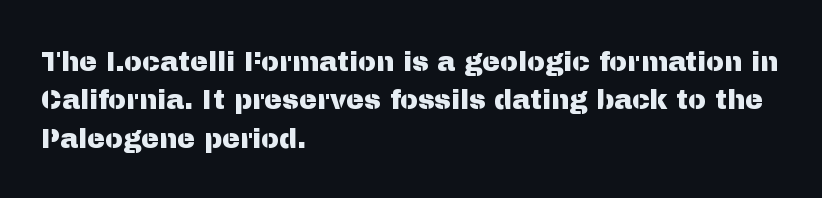
Q: Is the text italic (slanted)? A: No, it is upright.
Q: Is the text underlined? A: No.
Q: How is the paragraph aligned? A: Left-aligned.
Q: Is the spacing between letters normal or unusually wide? A: Normal.
Q: Is the spacing between lines tight, normal or loose? A: Normal.
